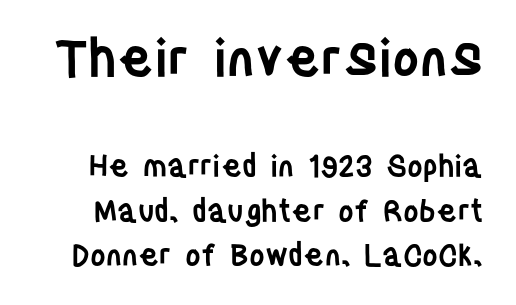
The image shows 52 px semibold, condensed sans-serif type, upright; set normal line spacing (1.49x), normal letter spacing, not underlined; the first (top) block is 1.73x larger; low stroke contrast and a large x-height.
